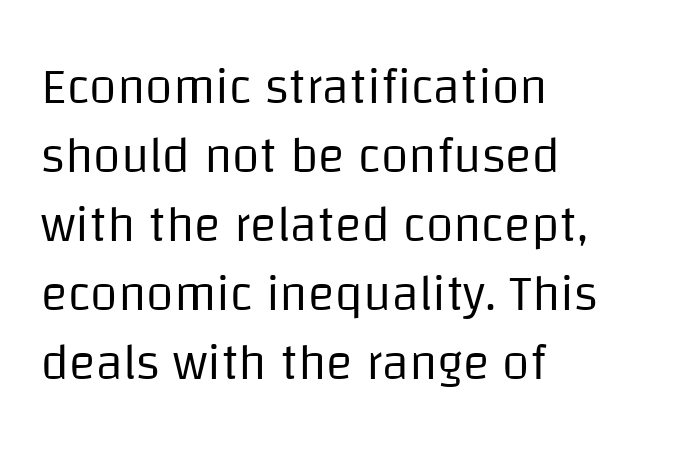
{"serif": "no", "italic": "no", "bold": "no", "weight": "regular", "width": "normal", "stroke_contrast": "low", "x_height": "large", "monospaced": "no", "underline": "no", "align": "left", "line_spacing": "normal", "line_spacing_ratio": 1.38, "letter_spacing": "normal", "letter_spacing_em": 0.0, "glyph_px": 50}
